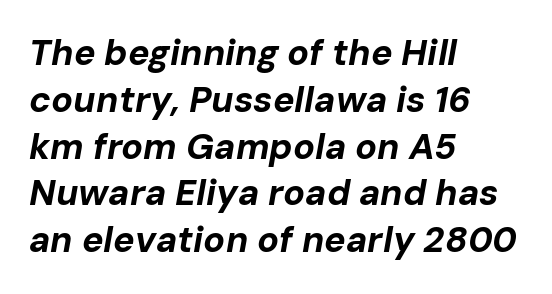
An italicized treatment has been applied to the whole sample. Is the block centered? No — it sits flush against the left margin. Quick note: underline off. The rows are spaced the way most documents space them. Here the designer chose a conventional face with non-uniform glyph widths. Every letter is thick-stroked: bold, no question.
